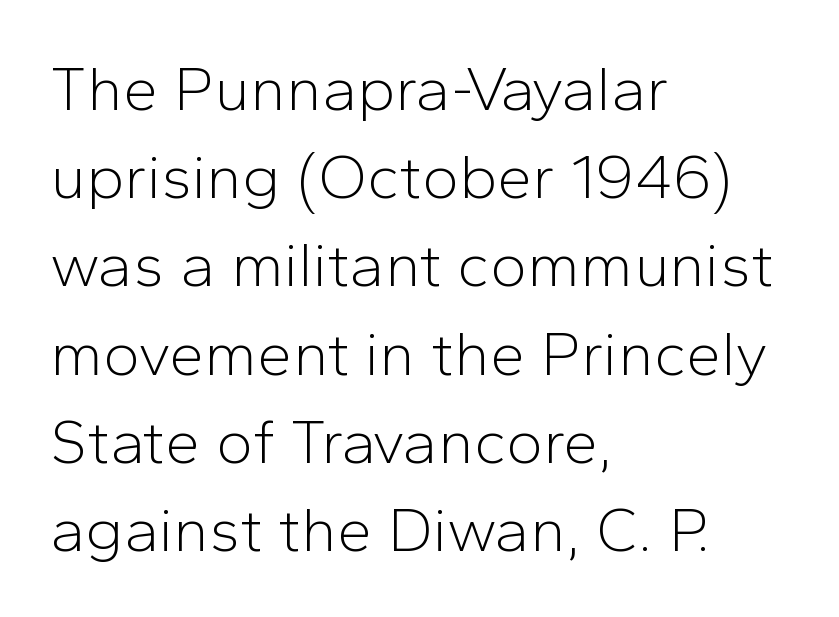
This sample keeps an unexceptional amount of space between lines. You can tell it's not italic because the verticals are truly vertical. The lines in this sample share a left origin and differ only in where they stop. Font category for this specimen: sans-serif. A clean baseline with only descenders dipping below it.
